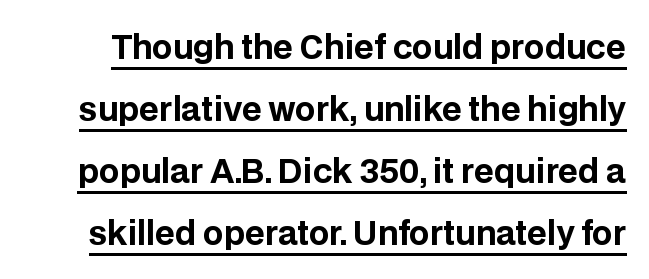
The image shows 32 px bold sans-serif type, upright; set loose line spacing (1.94x), normal letter spacing, underlined; low stroke contrast and a large x-height.
